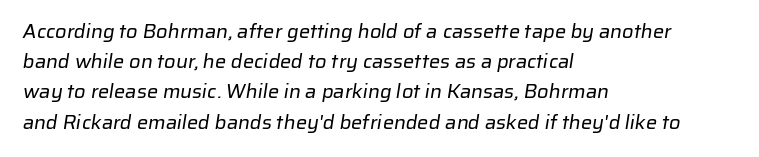
{"bold": "no", "underline": "no", "align": "left", "line_spacing": "normal", "line_spacing_ratio": 1.51, "letter_spacing": "normal", "letter_spacing_em": 0.0, "glyph_px": 20}
